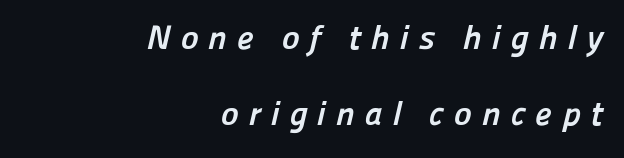
{"serif": "no", "bold": "yes", "weight": "semibold", "width": "normal", "stroke_contrast": "low", "x_height": "medium", "monospaced": "no", "underline": "no", "align": "right", "line_spacing": "loose", "line_spacing_ratio": 2.25, "letter_spacing": "wide", "letter_spacing_em": 0.29, "glyph_px": 34}
